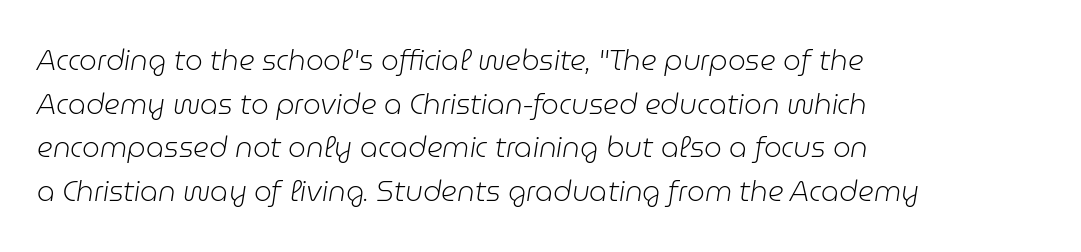
{"italic": "yes", "lean": "right", "slant_degrees": 9, "bold": "no", "weight": "light", "width": "normal", "stroke_contrast": "low", "x_height": "medium", "monospaced": "no", "underline": "no", "align": "left", "line_spacing": "normal", "line_spacing_ratio": 1.56, "letter_spacing": "normal", "letter_spacing_em": 0.0, "glyph_px": 28}
